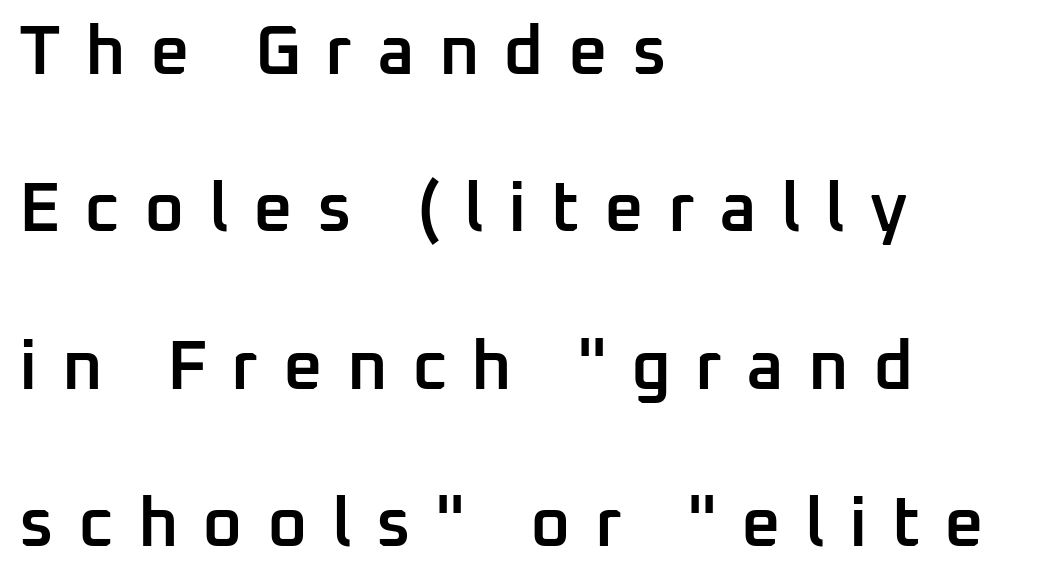
In terms of weight, the rendering is demibold, just under bold. Classification — sans serif. Between one letter and the next there's a generous, obvious gap. Looks like regular typesetting: each glyph gets only the width it needs.
